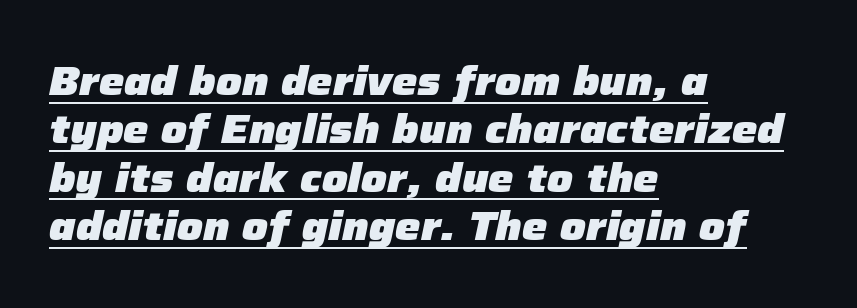
Italic? Definitely — the glyphs are oblique. Think of a printed novel: that variable character pitch is what you see here. This is underlined copy, the kind a proofreader might mark for attention. Notice how thick the strokes are: this is what a full bold looks like.
